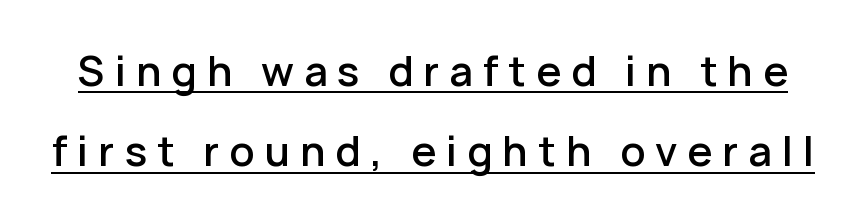
{"serif": "no", "italic": "no", "bold": "semi", "weight": "semibold", "width": "normal", "stroke_contrast": "low", "x_height": "medium", "monospaced": "no", "underline": "yes", "line_spacing": "loose", "line_spacing_ratio": 2.01, "letter_spacing": "wide", "letter_spacing_em": 0.25, "glyph_px": 40}
